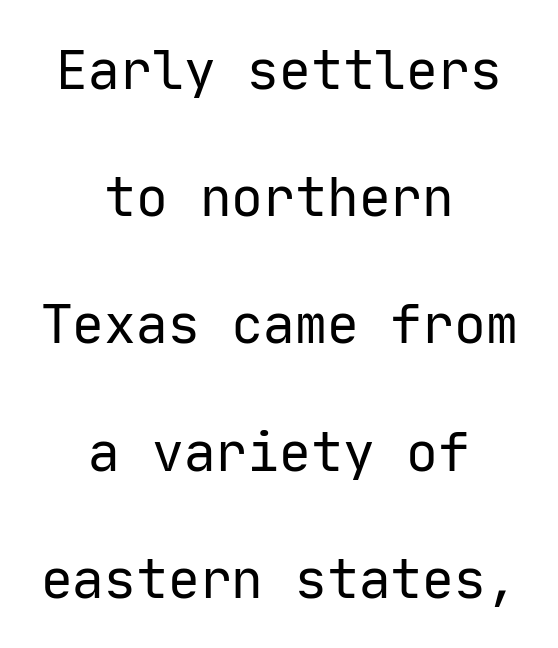
Q: Is the text bold? A: No.
Q: Is the text italic (slanted)? A: No, it is upright.
Q: Is the typeface a serif or a sans-serif typeface? A: Sans-serif.
Q: Is the text underlined? A: No.
Q: How is the paragraph aligned? A: Centered.
Q: Is the spacing between letters normal or unusually wide? A: Normal.
Q: Is the spacing between lines tight, normal or loose? A: Loose.
Q: Width (condensed, normal, or wide)? A: Normal.
Q: Stroke contrast? A: Low.
Q: x-height? A: Medium.
Q: Monospaced? A: Yes.
